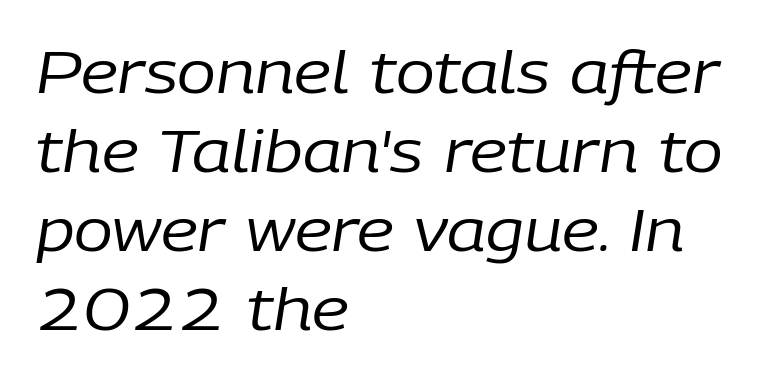
Q: Is the text bold? A: No.
Q: Is the text italic (slanted)? A: Yes, it leans right by about 9 degrees.
Q: Is the text underlined? A: No.
Q: How is the paragraph aligned? A: Left-aligned.
Q: Is the spacing between letters normal or unusually wide? A: Normal.
Q: Is the spacing between lines tight, normal or loose? A: Normal.
Q: Width (condensed, normal, or wide)? A: Normal.
Q: Stroke contrast? A: Low.
Q: x-height? A: Medium.
Q: Monospaced? A: No.
